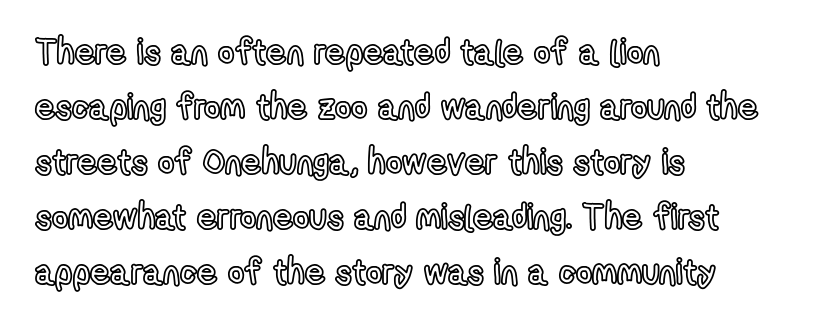
The image shows 35 px condensed type, upright; set left-aligned, normal line spacing (1.57x), normal letter spacing, not underlined; a medium x-height.
